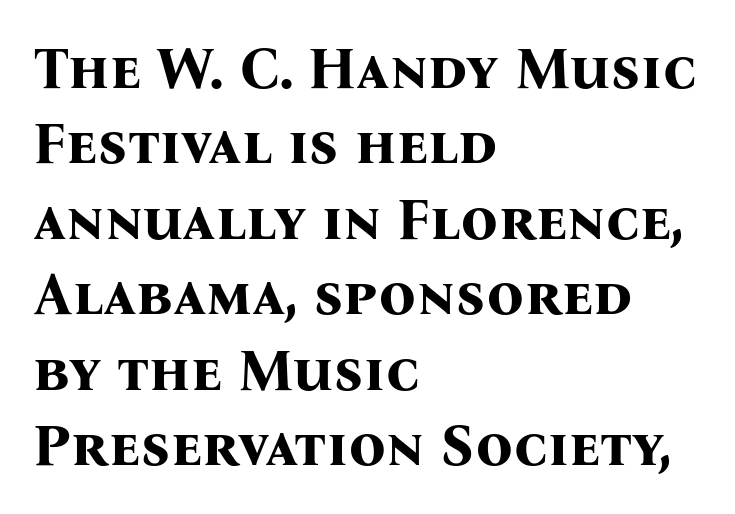
Vertical strokes here are truly vertical. How would I describe the line gaps? Plain and ordinary. The rendering shows small feet on the letterforms — a serif design. The passage shown is typed in a proportional face where columns would drift.
